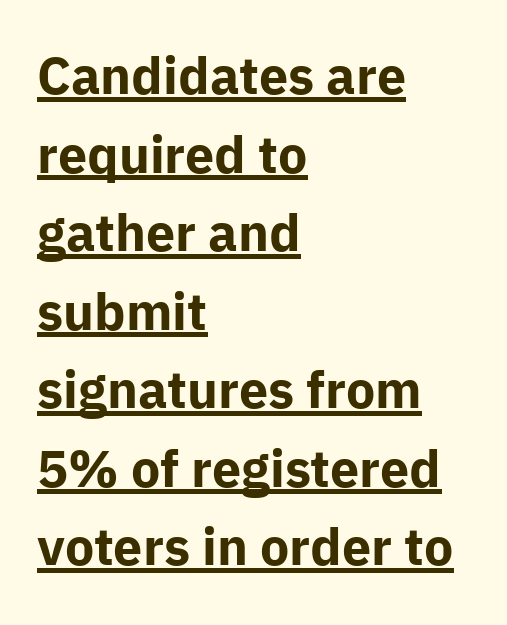
These lines stack with their left ends in a neat column. In terms of letterspacing, this is plain default setting. Line spacing here is normal. Ascenders rise straight up at ninety degrees.
